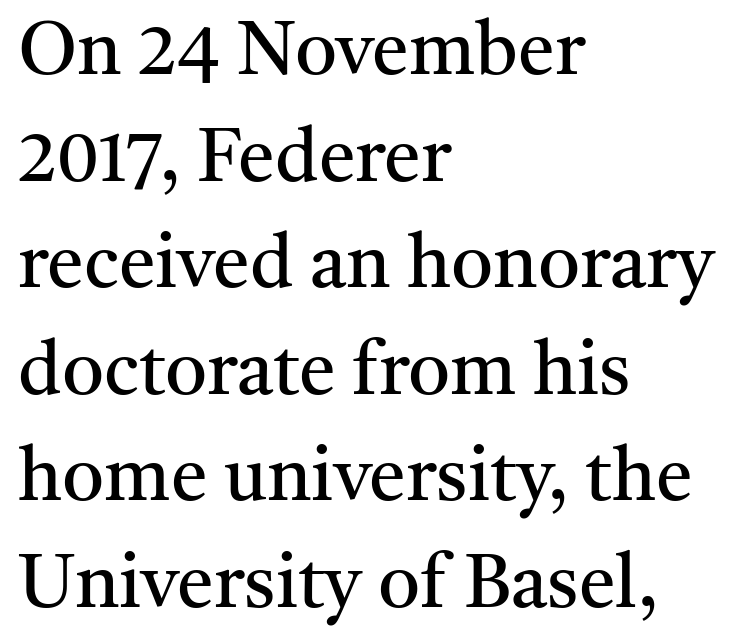
{"serif": "yes", "italic": "no", "bold": "no", "weight": "regular", "width": "normal", "stroke_contrast": "medium", "x_height": "medium", "monospaced": "no", "underline": "no", "align": "left", "line_spacing": "normal", "line_spacing_ratio": 1.44, "letter_spacing": "normal", "letter_spacing_em": 0.0, "glyph_px": 74}
